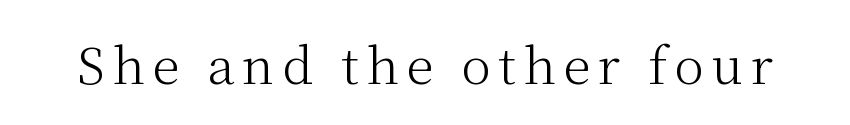
Q: Is the text bold? A: No.
Q: Is the text italic (slanted)? A: No, it is upright.
Q: Is the typeface a serif or a sans-serif typeface? A: Serif.
Q: Is the text underlined? A: No.
Q: Width (condensed, normal, or wide)? A: Normal.
Q: Stroke contrast? A: Medium.
Q: x-height? A: Medium.
Q: Monospaced? A: No.
